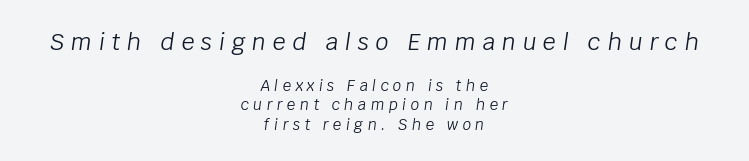
Q: Is the text bold? A: No.
Q: Is the text italic (slanted)? A: Yes, it leans right by about 8 degrees.
Q: Is the text underlined? A: No.
Q: How is the paragraph aligned? A: Centered.
Q: Is the spacing between letters normal or unusually wide? A: Unusually wide.
Q: Is the spacing between lines tight, normal or loose? A: Normal.
Q: Which block of text is set in a larger size, the first (top) or the second (bottom)? A: The first (top) one.
